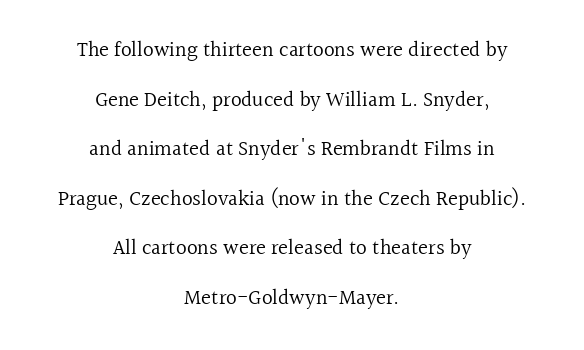
The image shows 21 px text type, upright; set centered, loose line spacing (2.36x), normal letter spacing, not underlined.
